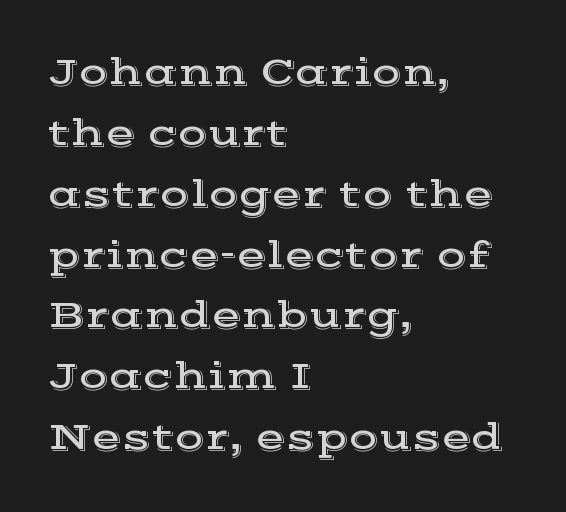
Words appear dense and cohesive because spacing is normal. The rows are spaced the way most documents space them. This sample has the flowing, uneven cadence of proportional lettering. Check under the words: just untouched page. What kind of face is this? One with serifs.
